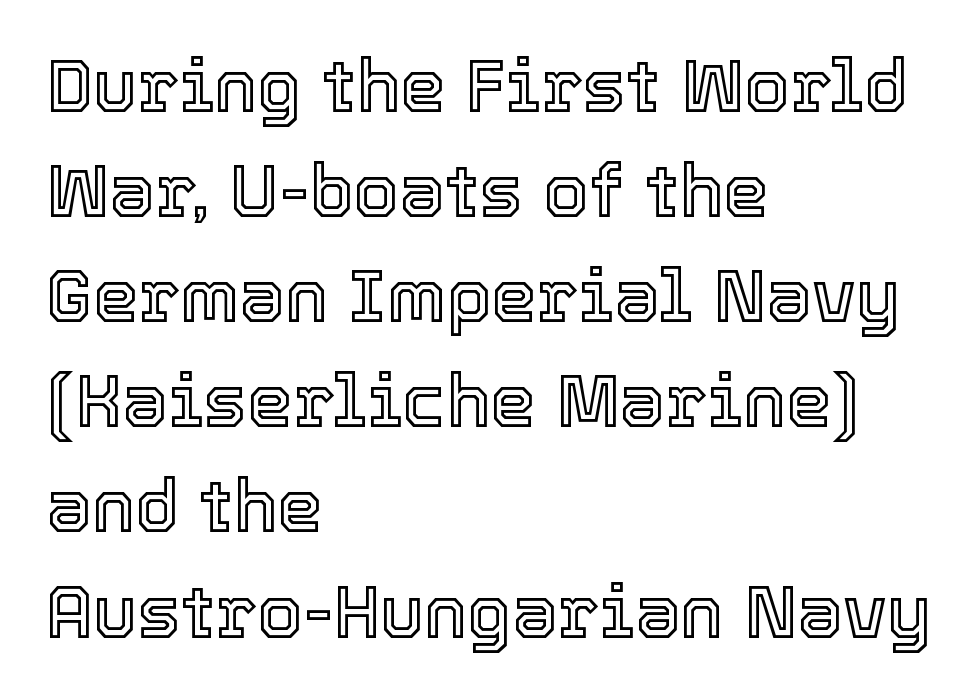
{"italic": "no", "width": "normal", "x_height": "medium", "monospaced": "no", "underline": "no", "align": "left", "line_spacing": "normal", "line_spacing_ratio": 1.44, "letter_spacing": "normal", "letter_spacing_em": 0.0, "glyph_px": 73}
